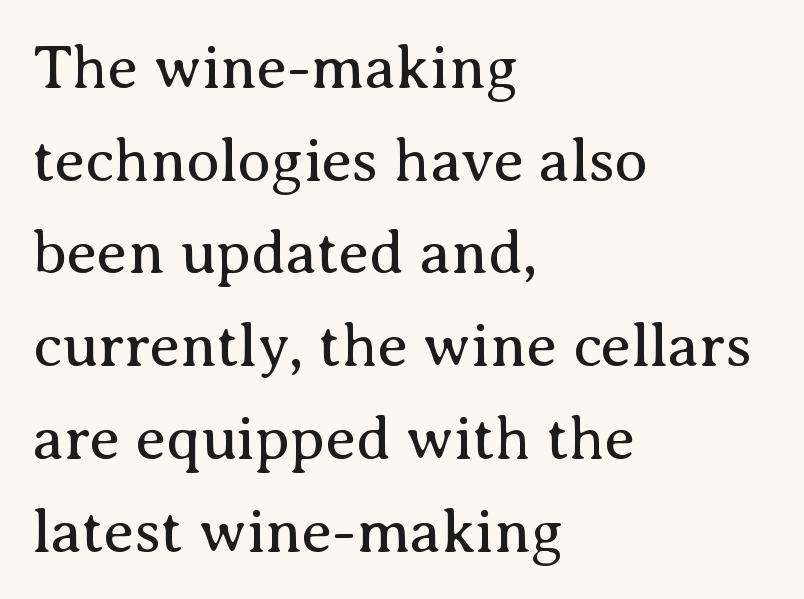
The image shows 61 px regular-weight serif type, upright; set left-aligned, normal line spacing (1.52x), normal letter spacing, not underlined; medium stroke contrast and a medium x-height.
